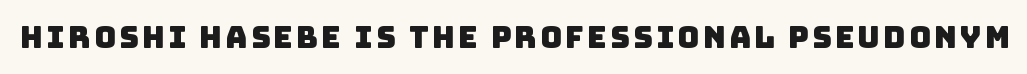
{"serif": "no", "width": "normal", "stroke_contrast": "low", "x_height": "large", "monospaced": "no", "underline": "no", "glyph_px": 30}
